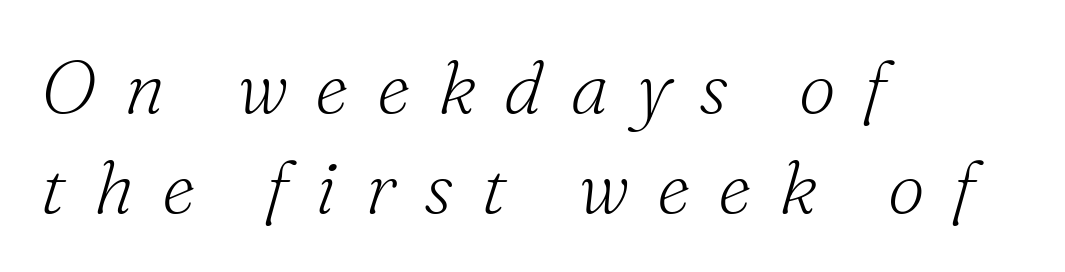
Q: Is the text bold? A: No.
Q: Is the text italic (slanted)? A: Yes, it leans right by about 16 degrees.
Q: Is the typeface a serif or a sans-serif typeface? A: Serif.
Q: Is the text underlined? A: No.
Q: How is the paragraph aligned? A: Left-aligned.
Q: Is the spacing between letters normal or unusually wide? A: Unusually wide.
Q: Is the spacing between lines tight, normal or loose? A: Normal.
Q: Width (condensed, normal, or wide)? A: Normal.
Q: Stroke contrast? A: Medium.
Q: x-height? A: Small.
Q: Monospaced? A: No.
